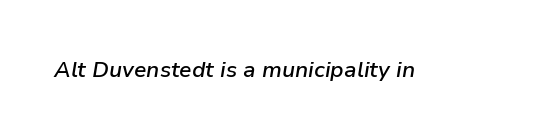
Q: Is the text bold? A: Semi-bold.
Q: Is the text italic (slanted)? A: Yes, it leans right by about 9 degrees.
Q: Is the text underlined? A: No.
Q: Is the spacing between letters normal or unusually wide? A: Normal.
